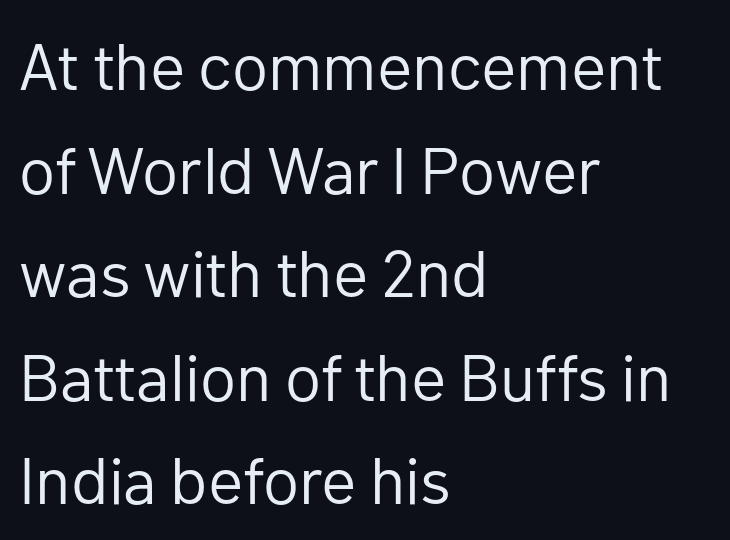
A bare baseline throughout the passage. The designer went with a sans here, leaving each stem footless. The letters advance in unequal steps, a hallmark of proportional type. A light-to-regular cut is what we see here. Italic? Not at all — the glyphs are vertical. The passage shown has conventional tracking throughout.
